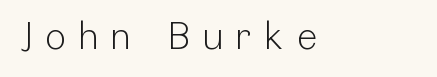
Caption: expanded tracking, letters set apart. The face used here is proportionally spaced, like ordinary book or web type. These lines are composed in type without serifs. Vertical strokes here are truly vertical. The font sits on the lighter half of the weight spectrum, regular included. The space directly below the letters is spotless.
